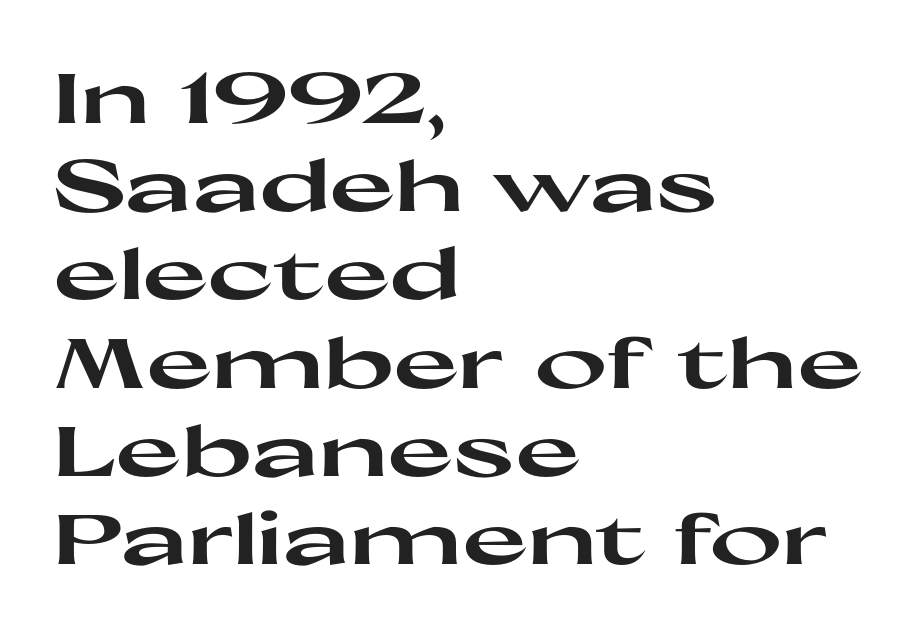
Designer's note — italics off, roman on. The leading is moderate, giving the passage an even texture. A full-strength bold gives these letters their thick strokes. Which margin do the lines hug? The left one — the right edge is uneven.
